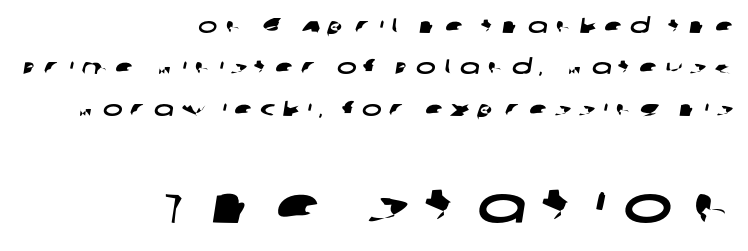
{"serif": "no", "width": "wide", "stroke_contrast": "low", "x_height": "large", "monospaced": "no", "underline": "no", "align": "right", "line_spacing": "loose", "line_spacing_ratio": 1.97, "letter_spacing": "wide", "letter_spacing_em": 0.36, "larger_block": "second", "size_ratio": 2.48, "glyph_px": 52}
